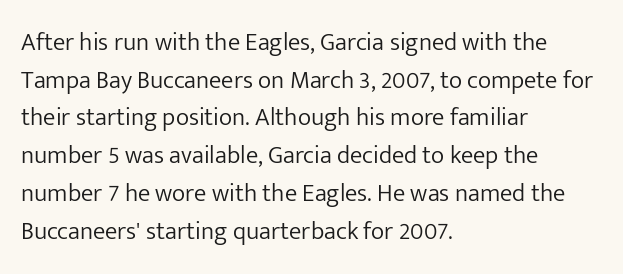
{"italic": "no", "bold": "no", "underline": "no", "align": "left", "line_spacing": "normal", "line_spacing_ratio": 1.51, "letter_spacing": "normal", "letter_spacing_em": 0.0, "glyph_px": 25}
